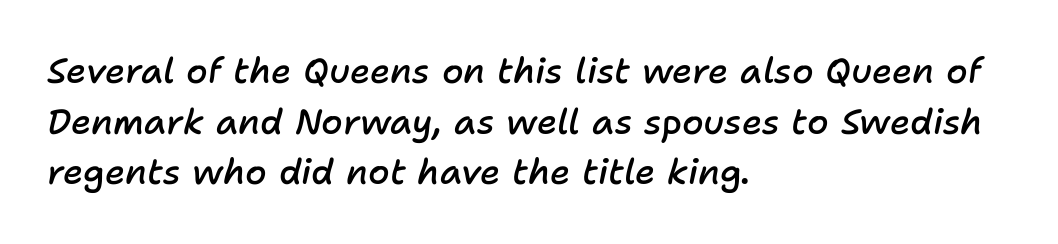
{"italic": "yes", "lean": "right", "slant_degrees": 11, "bold": "semi", "weight": "semibold", "width": "normal", "stroke_contrast": "low", "x_height": "medium", "monospaced": "no", "underline": "no", "align": "left", "line_spacing": "normal", "line_spacing_ratio": 1.45, "letter_spacing": "normal", "letter_spacing_em": 0.0, "glyph_px": 35}
